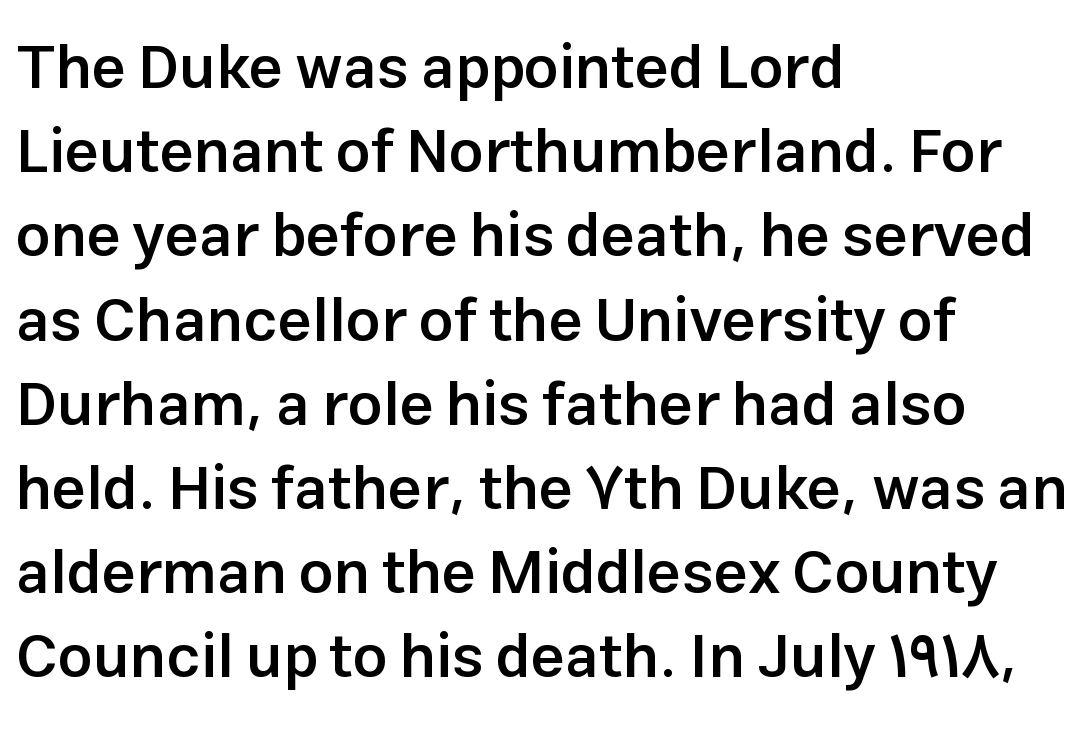
Q: Is the text bold? A: Semi-bold.
Q: Is the text italic (slanted)? A: No, it is upright.
Q: Is the typeface a serif or a sans-serif typeface? A: Sans-serif.
Q: Is the text underlined? A: No.
Q: How is the paragraph aligned? A: Left-aligned.
Q: Is the spacing between letters normal or unusually wide? A: Normal.
Q: Is the spacing between lines tight, normal or loose? A: Normal.
Q: Width (condensed, normal, or wide)? A: Normal.
Q: Stroke contrast? A: Low.
Q: x-height? A: Medium.
Q: Monospaced? A: No.
